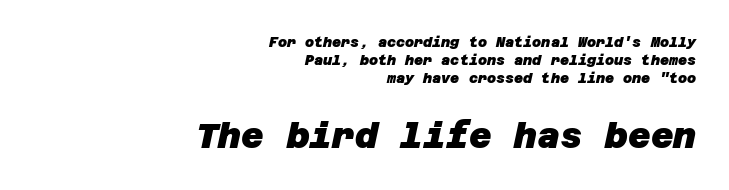
The image shows 35 px heavy sans-serif type; set right-aligned, normal line spacing (1.28x), normal letter spacing, not underlined; the second (bottom) block is 2.5x larger; low stroke contrast and a large x-height.
